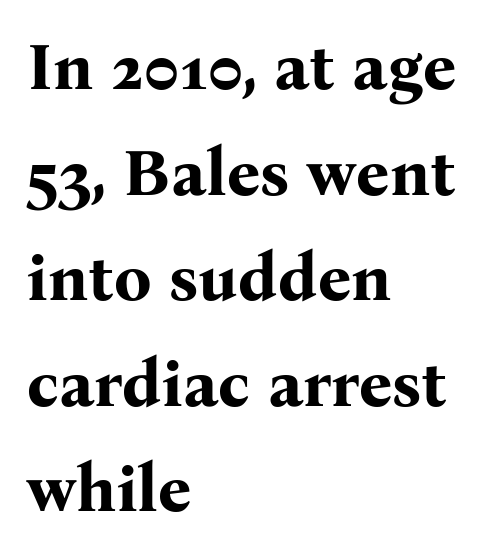
Every stem runs plumb, perpendicular to the baseline. Does the leading feel generous? No, just average. The compositor pushed each line to the left boundary. Notice how thick the strokes are: this is what a full bold looks like. Think of a printed novel: that variable character pitch is what you see here. The designer went with a serif here, giving each stem small feet.
